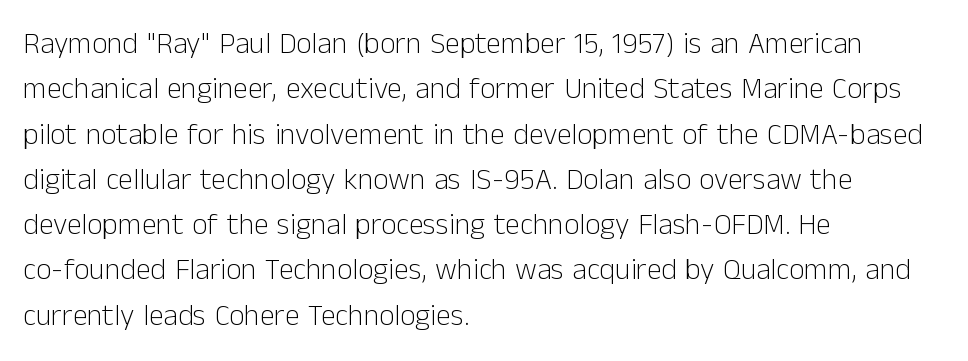
{"serif": "no", "italic": "no", "bold": "no", "weight": "light", "width": "normal", "stroke_contrast": "low", "x_height": "medium", "monospaced": "no", "underline": "no", "align": "left", "line_spacing": "normal", "line_spacing_ratio": 1.51, "letter_spacing": "normal", "letter_spacing_em": 0.0, "glyph_px": 30}
